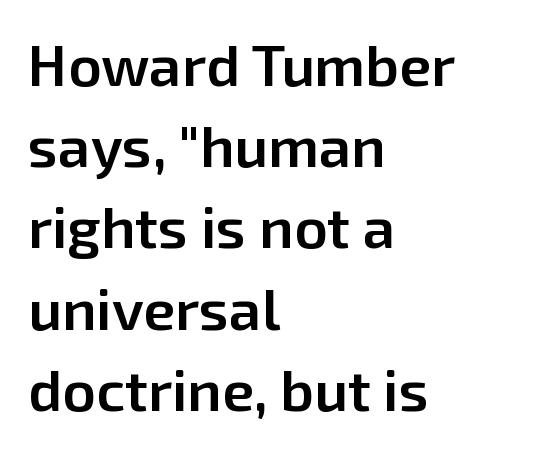
The image shows 58 px semibold sans-serif type, upright; set left-aligned, normal line spacing (1.4x), normal letter spacing, not underlined; low stroke contrast and a medium x-height.
